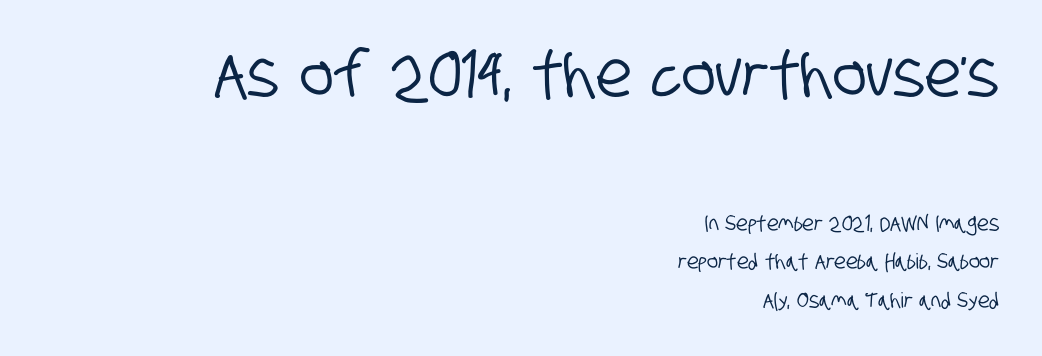
The image shows 64 px condensed sans-serif type; set right-aligned, line spacing 1.85x, normal letter spacing, not underlined; the first (top) block is 3.05x larger; low stroke contrast and a large x-height.
